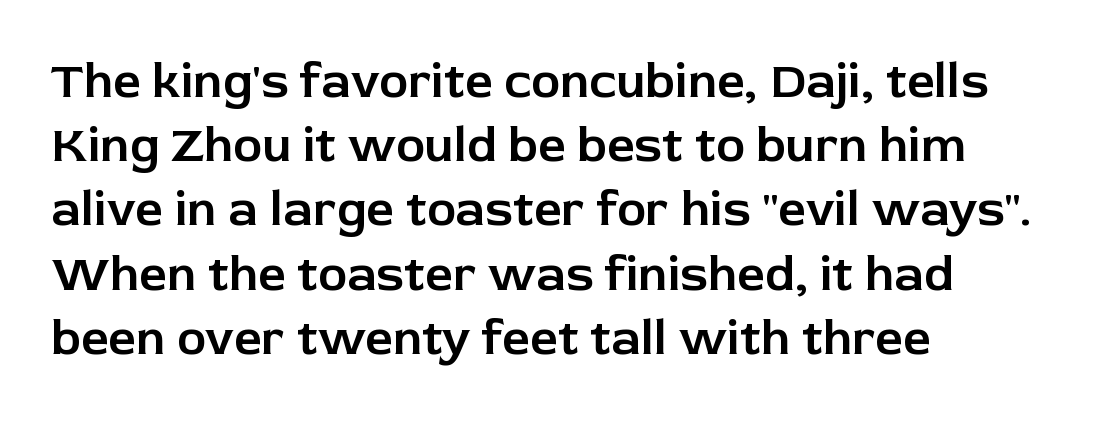
{"serif": "no", "italic": "no", "width": "normal", "stroke_contrast": "low", "x_height": "medium", "monospaced": "no", "underline": "no", "align": "left", "line_spacing": "normal", "line_spacing_ratio": 1.31, "letter_spacing": "normal", "letter_spacing_em": 0.0, "glyph_px": 49}
